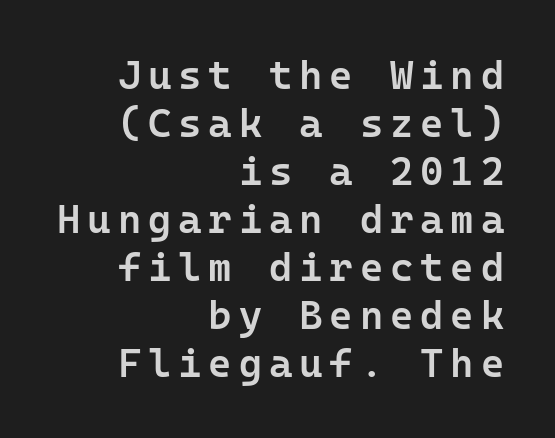
{"serif": "no", "italic": "no", "bold": "semi", "weight": "semibold", "width": "normal", "stroke_contrast": "low", "x_height": "medium", "underline": "no", "align": "right", "line_spacing_ratio": 1.2, "glyph_px": 40}
